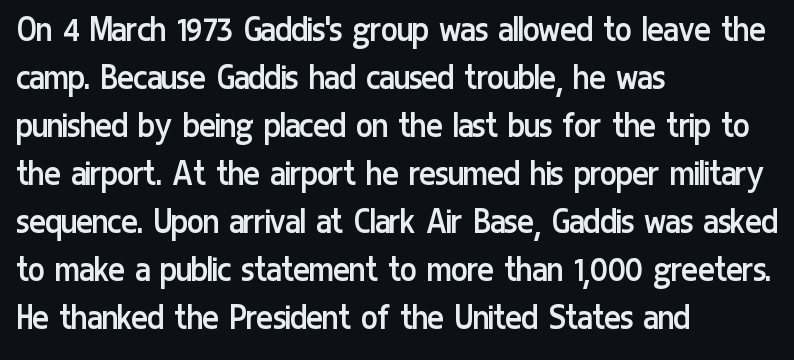
The type is set solid horizontally, with unmodified tracking. A classic flush-left, rag-right setting is used for this passage. The rendering uses natural spacing where letterforms have individual widths. The weight would be labelled regular, book, light, or lighter still. The characters display no serif detailing; their extremities are plain.
